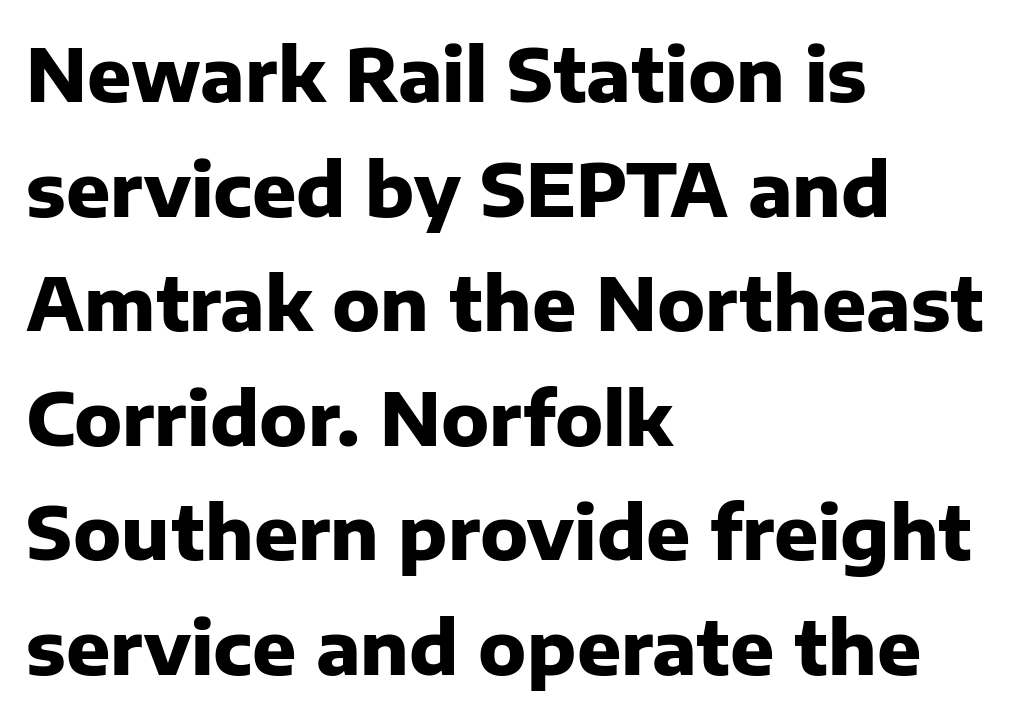
The image shows 73 px heavy sans-serif type, upright; set left-aligned, normal line spacing (1.57x), normal letter spacing, not underlined; low stroke contrast and a medium x-height.
